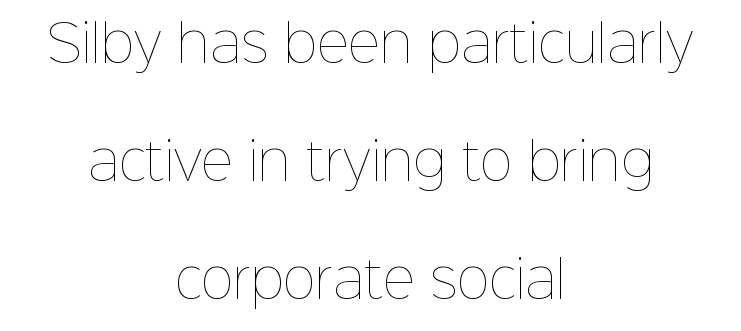
The typography opts for an upright posture over an oblique one. These lines stand farther apart than default settings would place them. No chunkiness to these letters — they're not bold. Nobody drew a line under any word here. Note the varied advance widths — an 'i' is clearly narrower than an 'm'.
